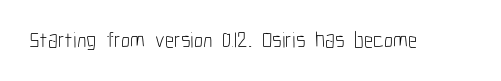
{"italic": "no", "bold": "no", "underline": "no", "letter_spacing": "normal", "letter_spacing_em": 0.0, "glyph_px": 22}
